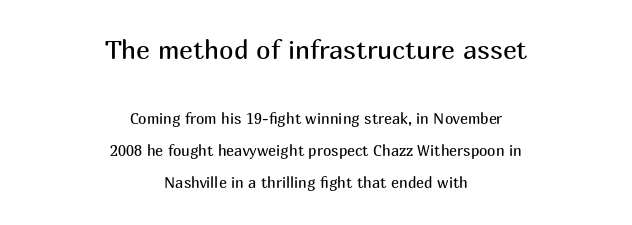
The image shows 26 px text type, upright; set centered, loose line spacing (2.12x), normal letter spacing, not underlined; the first (top) block is 1.73x larger.
